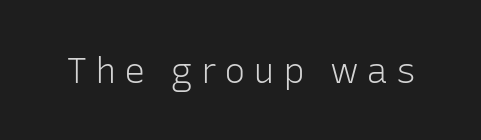
The image shows 36 px light sans-serif type, upright; set unusually wide letter spacing (+0.21 em), not underlined; low stroke contrast and a medium x-height.
